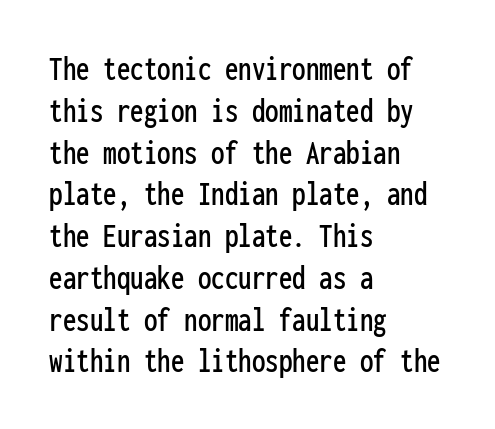
The image shows 36 px condensed sans-serif type, upright, monospaced; set left-aligned, line spacing 1.16x, normal letter spacing, not underlined; low stroke contrast and a medium x-height.
